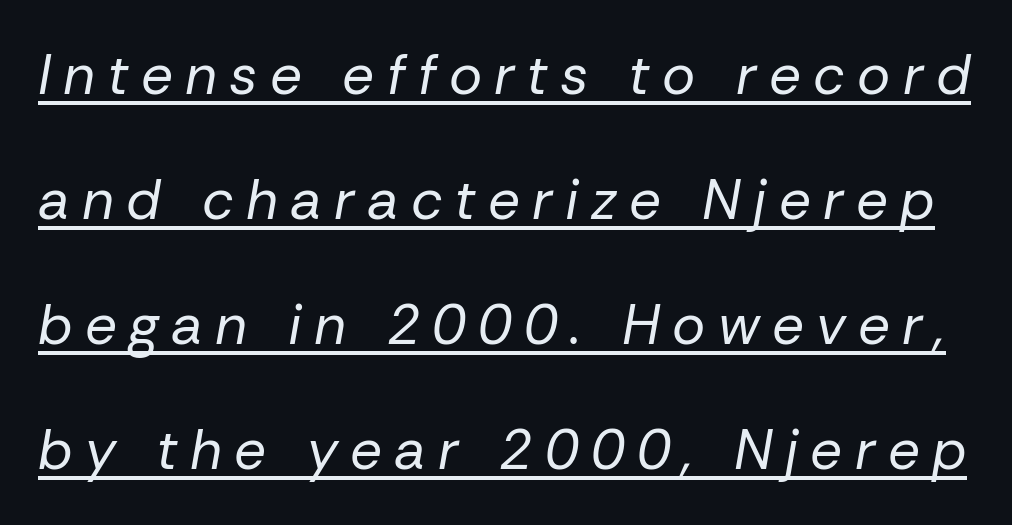
{"italic": "yes", "lean": "right", "slant_degrees": 10, "bold": "no", "weight": "regular", "width": "normal", "stroke_contrast": "low", "x_height": "medium", "monospaced": "no", "underline": "yes", "line_spacing": "loose", "line_spacing_ratio": 2.23, "letter_spacing": "wide", "letter_spacing_em": 0.22, "glyph_px": 56}
